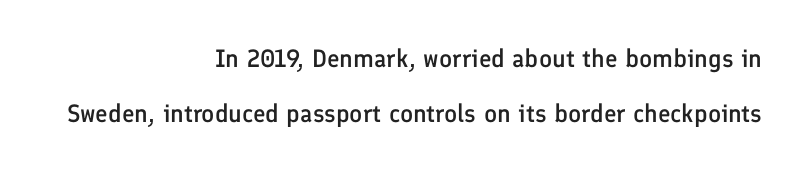
Q: Is the text bold? A: Semi-bold.
Q: Is the text italic (slanted)? A: No, it is upright.
Q: Is the text underlined? A: No.
Q: How is the paragraph aligned? A: Right-aligned.
Q: Is the spacing between letters normal or unusually wide? A: Normal.
Q: Is the spacing between lines tight, normal or loose? A: Loose.
